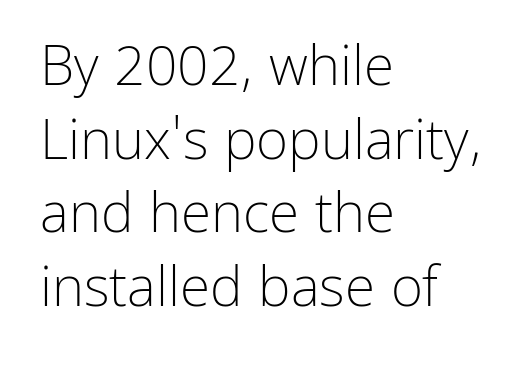
The image shows 55 px light sans-serif type, upright; set left-aligned, normal line spacing (1.34x), normal letter spacing, not underlined; low stroke contrast and a medium x-height.
